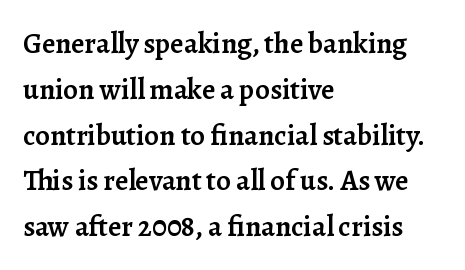
Inter-character spacing is left at the font's built-in metrics. Font category for this specimen: serif. Each letter keeps its own natural width here, so spacing adapts to shape. Quick note: interline space is typical.
